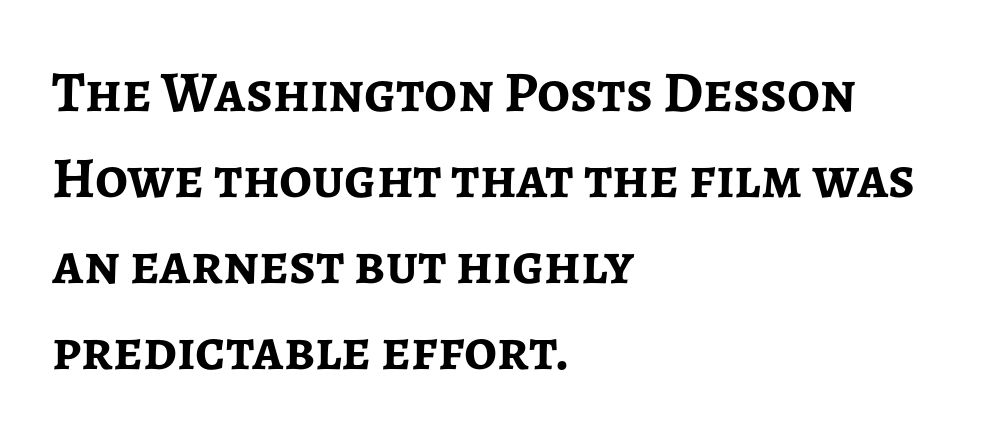
{"serif": "no", "italic": "no", "bold": "yes", "weight": "semibold", "width": "normal", "stroke_contrast": "low", "x_height": "medium", "monospaced": "no", "underline": "no", "align": "left", "line_spacing": "normal", "line_spacing_ratio": 1.48, "letter_spacing": "normal", "letter_spacing_em": 0.0, "glyph_px": 58}
